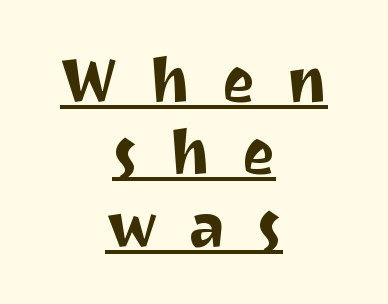
Q: Is the text italic (slanted)? A: No, it is upright.
Q: Is the typeface a serif or a sans-serif typeface? A: Sans-serif.
Q: Is the text underlined? A: Yes.
Q: How is the paragraph aligned? A: Centered.
Q: Is the spacing between letters normal or unusually wide? A: Unusually wide.
Q: Is the spacing between lines tight, normal or loose? A: Tight.
Q: Width (condensed, normal, or wide)? A: Normal.
Q: Stroke contrast? A: Medium.
Q: x-height? A: Medium.
Q: Monospaced? A: No.
